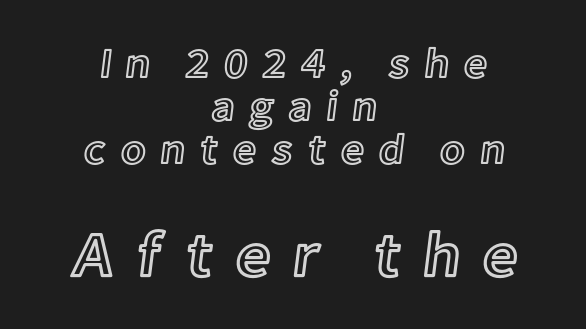
Only glyphs here, with clear space below each row. The rendering uses natural spacing where letterforms have individual widths. One glance says dense: line gaps are narrower than usual. Two sizes are in play, and the larger belongs to the second block. Characters follow at a spacing far wider than the type designer built in.
